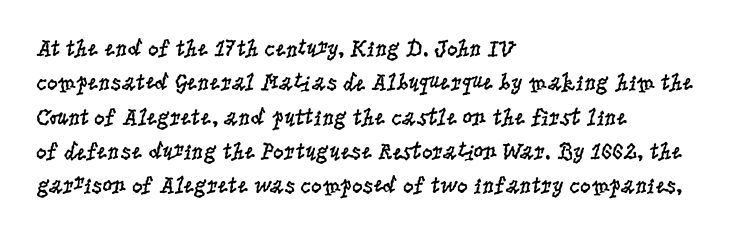
The image shows 24 px text type; set left-aligned, normal line spacing (1.43x), normal letter spacing, not underlined.
